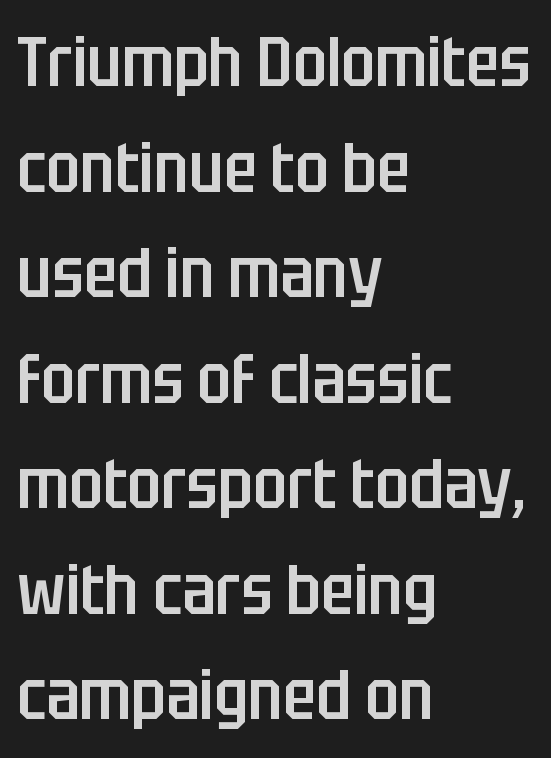
{"serif": "no", "italic": "no", "bold": "semi", "weight": "semibold", "width": "condensed", "stroke_contrast": "low", "x_height": "large", "monospaced": "no", "underline": "no", "align": "left", "line_spacing": "normal", "line_spacing_ratio": 1.53, "letter_spacing": "normal", "letter_spacing_em": 0.0, "glyph_px": 69}
